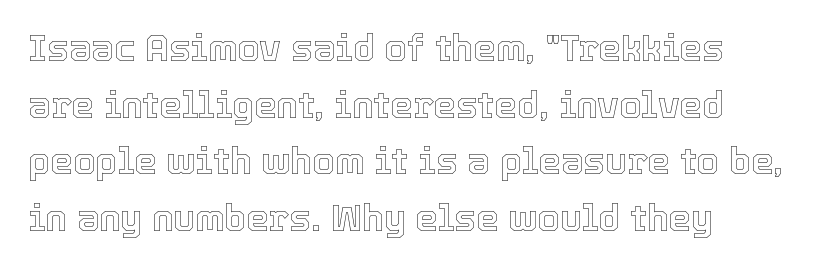
The rag falls on the right side of this text block. The lettering holds an erect, upright posture throughout. The face used here is proportionally spaced, like ordinary book or web type. This sample uses plain, unmodified letter spacing.
